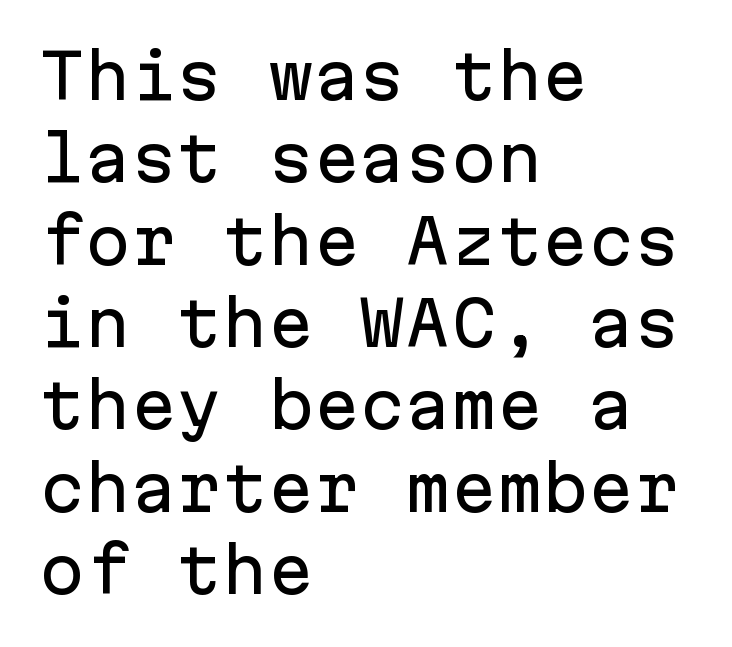
The zone under the glyphs is completely vacant. Looks like terminal output: every glyph gets an equal slot. If you measured baseline to baseline, you'd find a middling distance. These lines stack with their left ends in a neat column.
